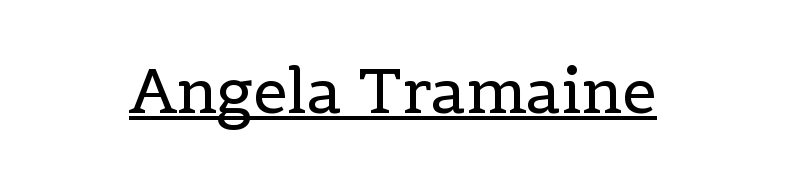
{"serif": "yes", "italic": "no", "bold": "no", "weight": "regular", "width": "normal", "x_height": "medium", "monospaced": "no", "underline": "yes", "letter_spacing": "normal", "letter_spacing_em": 0.0, "glyph_px": 62}
